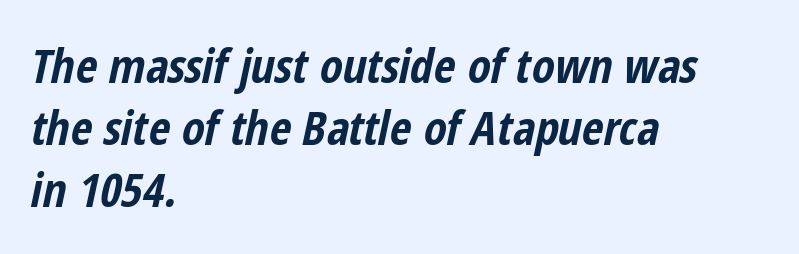
Q: Is the text bold? A: Yes.
Q: Is the text italic (slanted)? A: Yes, it leans right by about 12 degrees.
Q: Is the text underlined? A: No.
Q: How is the paragraph aligned? A: Left-aligned.
Q: Is the spacing between letters normal or unusually wide? A: Normal.
Q: Is the spacing between lines tight, normal or loose? A: Normal.
Q: Width (condensed, normal, or wide)? A: Condensed.
Q: Stroke contrast? A: Low.
Q: x-height? A: Medium.
Q: Monospaced? A: No.
